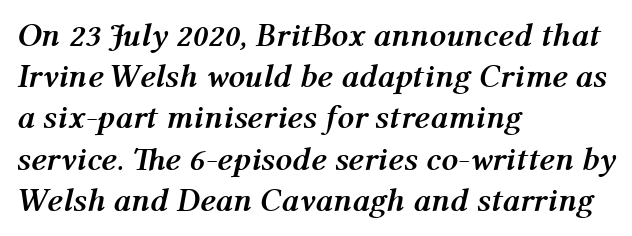
{"italic": "yes", "lean": "right", "slant_degrees": 12, "bold": "yes", "weight": "semibold", "width": "normal", "stroke_contrast": "medium", "x_height": "medium", "monospaced": "no", "underline": "no", "align": "left", "line_spacing": "normal", "line_spacing_ratio": 1.25, "letter_spacing": "normal", "letter_spacing_em": 0.0, "glyph_px": 33}
